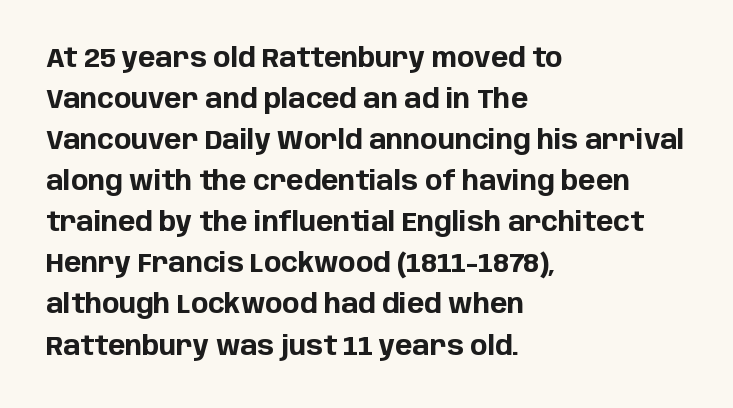
Q: Is the text bold? A: Yes.
Q: Is the text italic (slanted)? A: No, it is upright.
Q: Is the text underlined? A: No.
Q: How is the paragraph aligned? A: Left-aligned.
Q: Is the spacing between letters normal or unusually wide? A: Normal.
Q: Is the spacing between lines tight, normal or loose? A: Normal.
